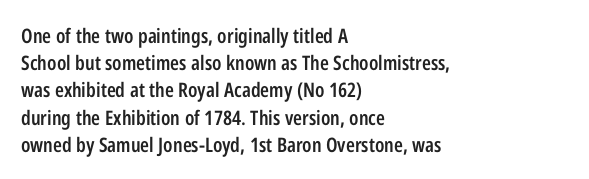
Q: Is the text bold? A: Semi-bold.
Q: Is the text italic (slanted)? A: No, it is upright.
Q: Is the text underlined? A: No.
Q: How is the paragraph aligned? A: Left-aligned.
Q: Is the spacing between letters normal or unusually wide? A: Normal.
Q: Is the spacing between lines tight, normal or loose? A: Normal.
